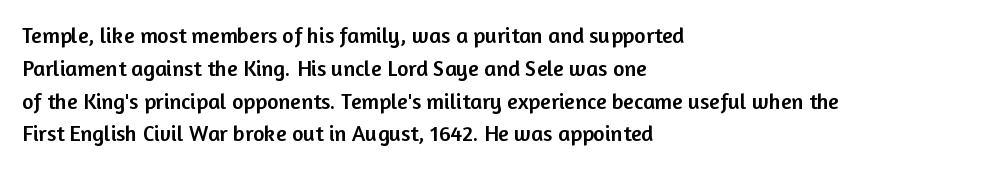
{"italic": "no", "underline": "no", "align": "left", "line_spacing": "normal", "line_spacing_ratio": 1.49, "letter_spacing": "normal", "letter_spacing_em": 0.0, "glyph_px": 22}
